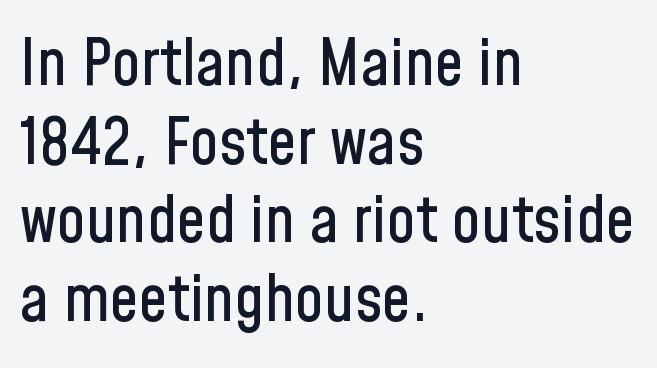
{"serif": "no", "italic": "no", "width": "condensed", "stroke_contrast": "low", "x_height": "medium", "monospaced": "no", "underline": "no", "align": "left", "line_spacing_ratio": 1.21, "letter_spacing": "normal", "letter_spacing_em": 0.0, "glyph_px": 65}
